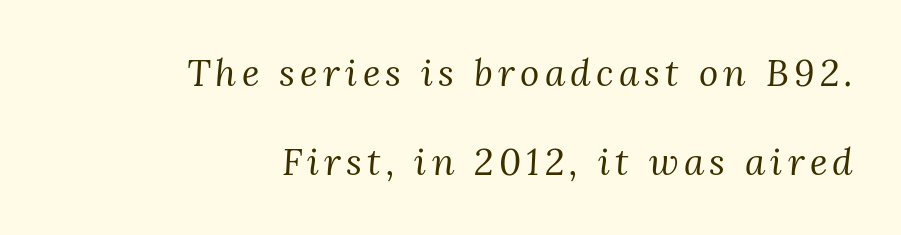
Is this a sans? No — the strokes have serifs. Is there much room between lines? Yes — plenty of vertical air separates them. Leftover space on each line is placed entirely before the opening word. The typeface has the unassuming heft of standard copy or less. Check the space under the baseline: it is left empty. The font's italic variant was chosen for this text.
